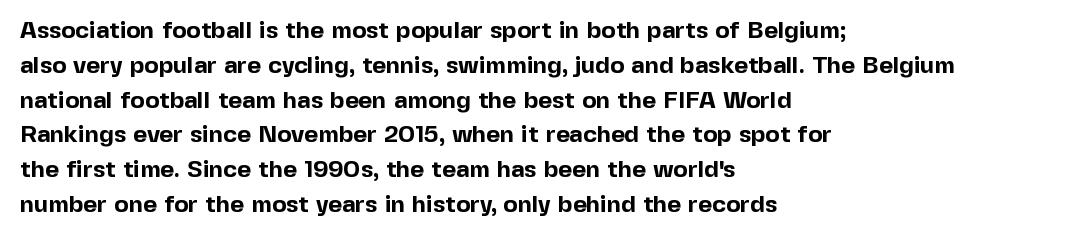
Nope, not italic — everything's standing straight. The passage shown has conventional tracking throughout. Bold? Absolutely — the strokes are thick and heavy. If you drew a ruler down the left edge, every line would touch it. The gap between lines stays unmarked. Horizontal bands of white between lines are of average thickness.
